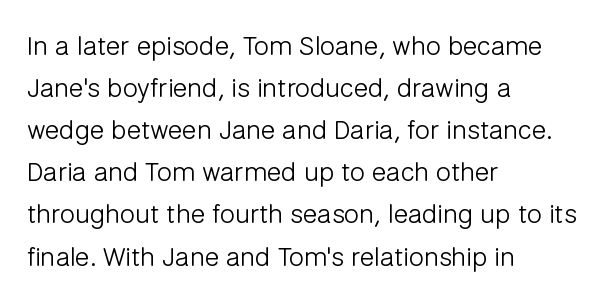
The image shows 27 px text type, upright; set left-aligned, normal line spacing (1.56x), normal letter spacing, not underlined.
